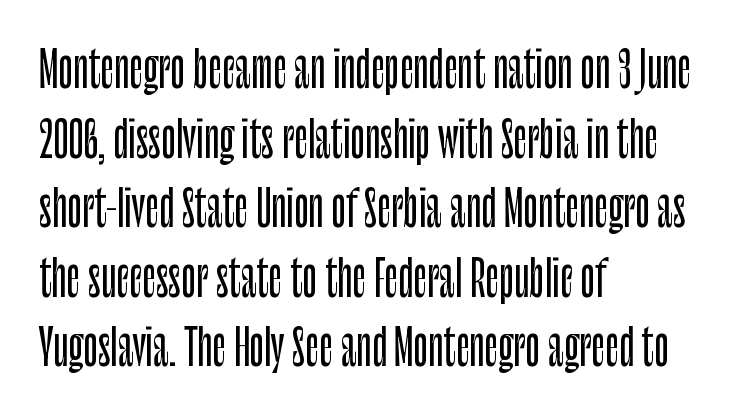
{"serif": "no", "italic": "no", "width": "condensed", "stroke_contrast": "low", "x_height": "large", "monospaced": "no", "underline": "no", "align": "left", "line_spacing": "normal", "line_spacing_ratio": 1.45, "letter_spacing": "normal", "letter_spacing_em": 0.0, "glyph_px": 48}
